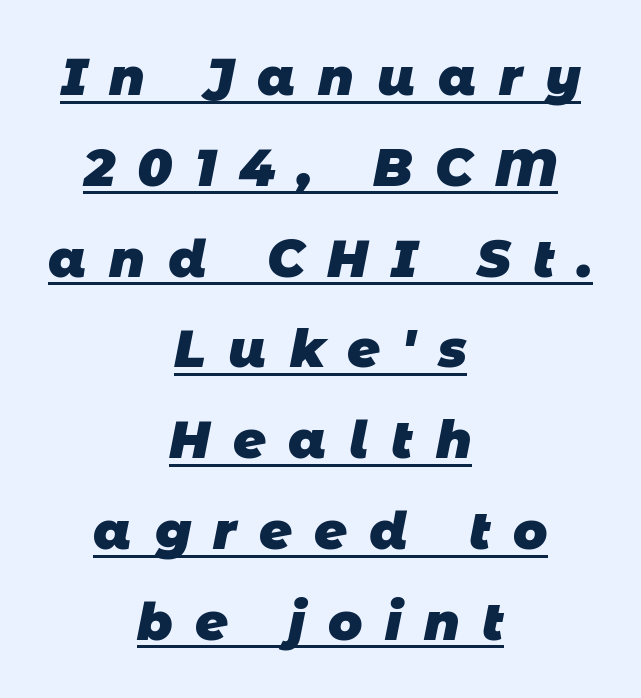
Q: Is the text bold? A: Yes.
Q: Is the typeface a serif or a sans-serif typeface? A: Sans-serif.
Q: Is the text underlined? A: Yes.
Q: How is the paragraph aligned? A: Centered.
Q: Is the spacing between letters normal or unusually wide? A: Unusually wide.
Q: Width (condensed, normal, or wide)? A: Normal.
Q: Stroke contrast? A: Low.
Q: x-height? A: Large.
Q: Monospaced? A: No.
